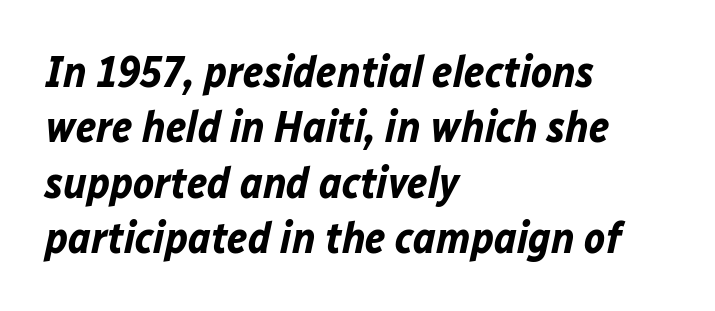
Q: Is the text bold? A: Yes.
Q: Is the text italic (slanted)? A: Yes, it leans right by about 12 degrees.
Q: Is the text underlined? A: No.
Q: How is the paragraph aligned? A: Left-aligned.
Q: Is the spacing between letters normal or unusually wide? A: Normal.
Q: Is the spacing between lines tight, normal or loose? A: Normal.
Q: Width (condensed, normal, or wide)? A: Normal.
Q: Stroke contrast? A: Low.
Q: x-height? A: Medium.
Q: Monospaced? A: No.
